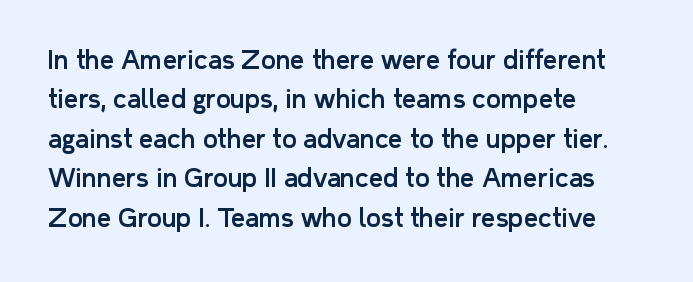
The image shows 25 px text type, upright; set left-aligned, normal line spacing (1.58x), normal letter spacing, not underlined.
